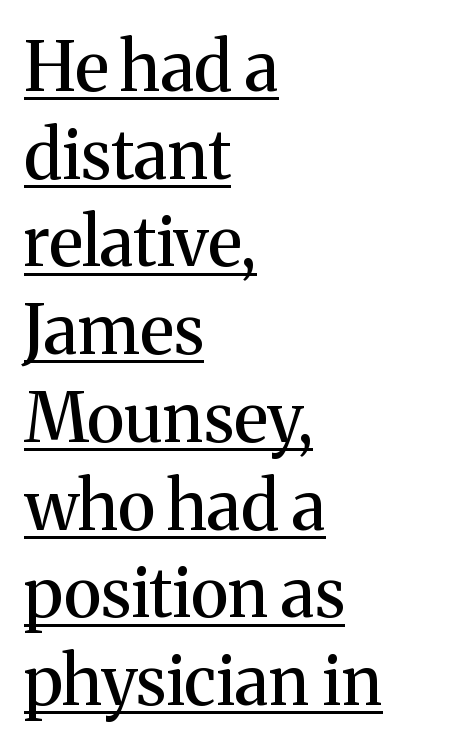
The image shows 68 px serif type, upright; set left-aligned, normal line spacing (1.29x), normal letter spacing, underlined; medium stroke contrast and a medium x-height.
